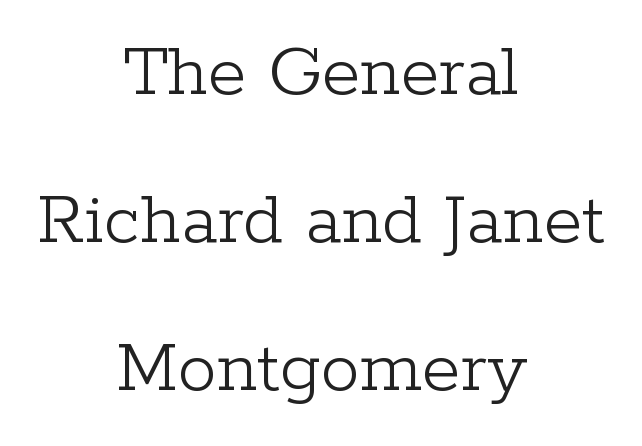
The image shows 78 px light serif type, upright; set centered, loose line spacing (1.9x), normal letter spacing, not underlined; low stroke contrast and a medium x-height.
